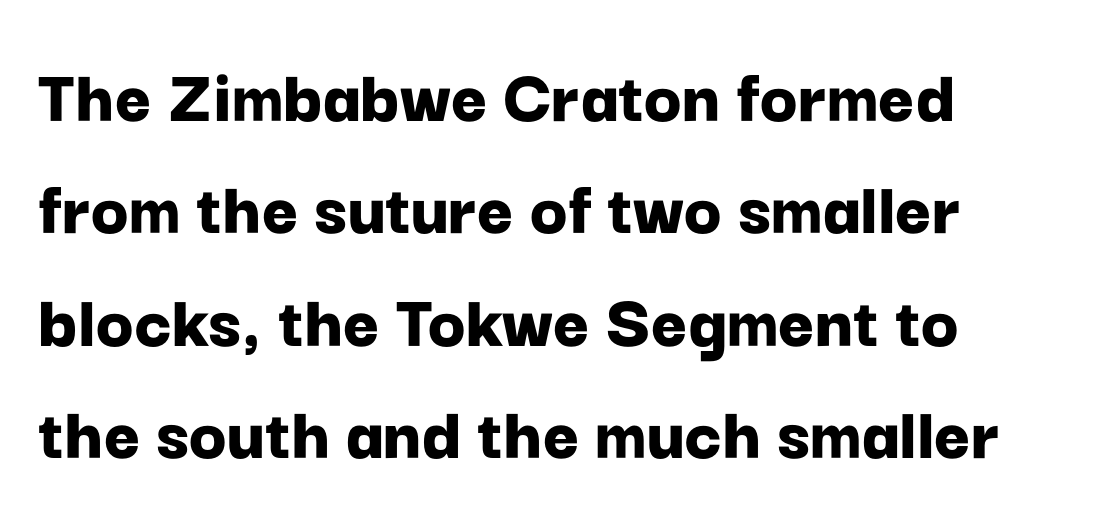
Q: Is the text bold? A: Yes.
Q: Is the text italic (slanted)? A: No, it is upright.
Q: Is the typeface a serif or a sans-serif typeface? A: Sans-serif.
Q: Is the text underlined? A: No.
Q: Is the spacing between letters normal or unusually wide? A: Normal.
Q: Is the spacing between lines tight, normal or loose? A: Normal.
Q: Width (condensed, normal, or wide)? A: Normal.
Q: Stroke contrast? A: Low.
Q: x-height? A: Medium.
Q: Monospaced? A: No.
